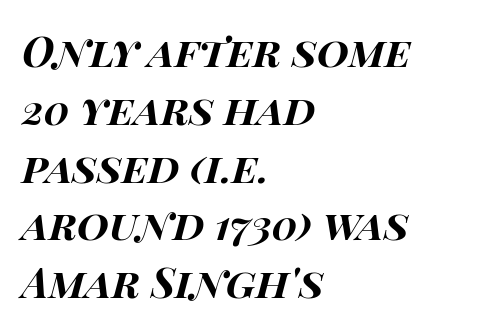
{"italic": "yes", "lean": "right", "slant_degrees": 14, "bold": "yes", "weight": "bold", "width": "wide", "stroke_contrast": "high", "x_height": "large", "monospaced": "no", "underline": "no", "align": "left", "line_spacing": "normal", "line_spacing_ratio": 1.41, "letter_spacing": "normal", "letter_spacing_em": 0.0, "glyph_px": 41}
